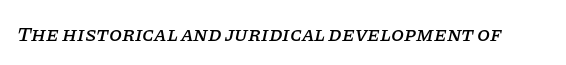
Q: Is the text italic (slanted)? A: Yes, it leans right by about 11 degrees.
Q: Is the text underlined? A: No.
Q: Is the spacing between letters normal or unusually wide? A: Normal.
